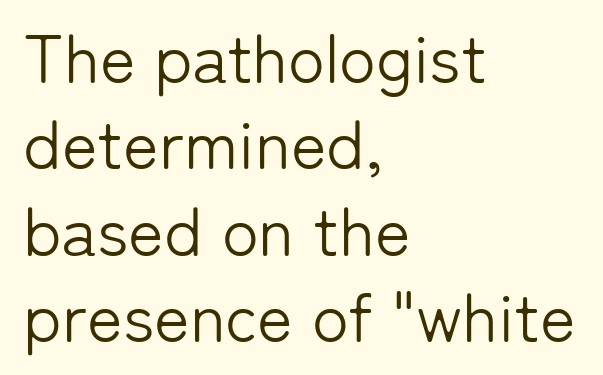
The lines sit at an ordinary, default distance from one another. The cut favours lightness, reaching ordinary text weight at its darkest. Does extra space separate the letters? No, they use regular spacing. Reading down the block, your eye returns to a fixed left position each line.
